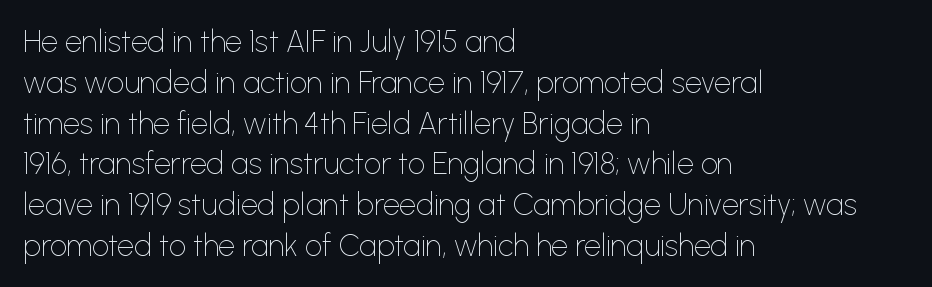
Q: Is the text bold? A: No.
Q: Is the text italic (slanted)? A: No, it is upright.
Q: Is the typeface a serif or a sans-serif typeface? A: Sans-serif.
Q: Is the text underlined? A: No.
Q: How is the paragraph aligned? A: Left-aligned.
Q: Is the spacing between letters normal or unusually wide? A: Normal.
Q: Is the spacing between lines tight, normal or loose? A: Normal.
Q: Width (condensed, normal, or wide)? A: Normal.
Q: Stroke contrast? A: Low.
Q: x-height? A: Medium.
Q: Monospaced? A: No.
